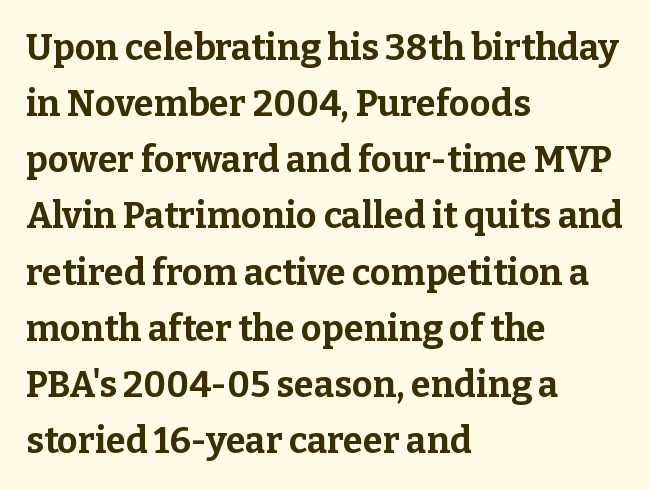
{"serif": "yes", "italic": "no", "bold": "yes", "weight": "bold", "width": "normal", "stroke_contrast": "low", "x_height": "medium", "monospaced": "no", "underline": "no", "align": "left", "line_spacing": "normal", "line_spacing_ratio": 1.56, "letter_spacing": "normal", "letter_spacing_em": 0.0, "glyph_px": 36}
